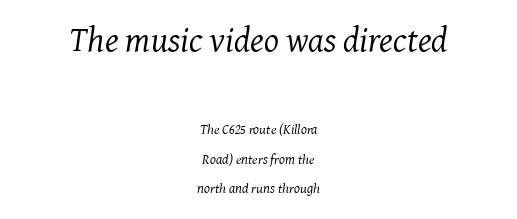
The image shows 35 px regular-weight serif type, italic (leaning right); set centered, loose line spacing (2.1x), normal letter spacing, not underlined; the first (top) block is 2.5x larger; medium stroke contrast and a medium x-height.
